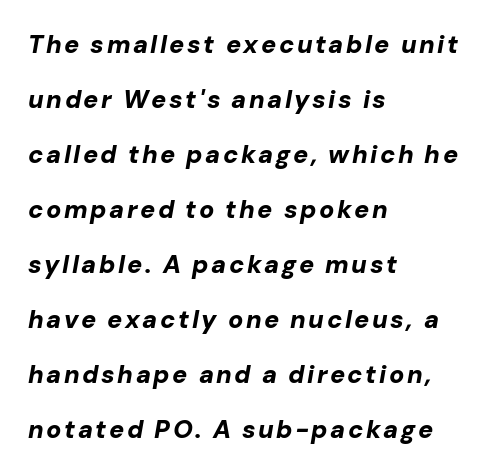
{"italic": "yes", "lean": "right", "slant_degrees": 10, "bold": "yes", "underline": "no", "align": "left", "line_spacing": "loose", "line_spacing_ratio": 2.2, "glyph_px": 25}
